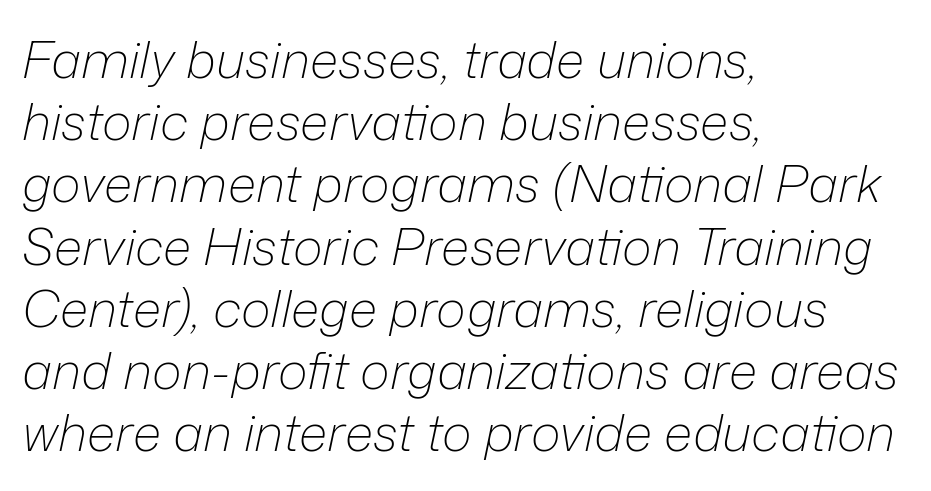
The image shows 51 px light type, italic (leaning right); set left-aligned, line spacing 1.22x, normal letter spacing, not underlined; low stroke contrast and a medium x-height.
